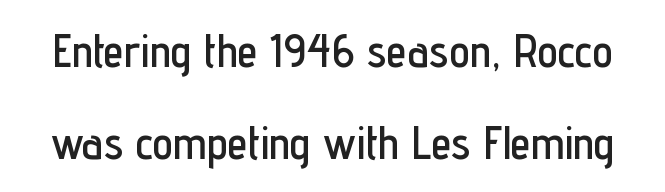
Q: Is the text italic (slanted)? A: No, it is upright.
Q: Is the typeface a serif or a sans-serif typeface? A: Sans-serif.
Q: Is the text underlined? A: No.
Q: Is the spacing between letters normal or unusually wide? A: Normal.
Q: Is the spacing between lines tight, normal or loose? A: Loose.
Q: Width (condensed, normal, or wide)? A: Condensed.
Q: Stroke contrast? A: Low.
Q: x-height? A: Medium.
Q: Monospaced? A: No.
